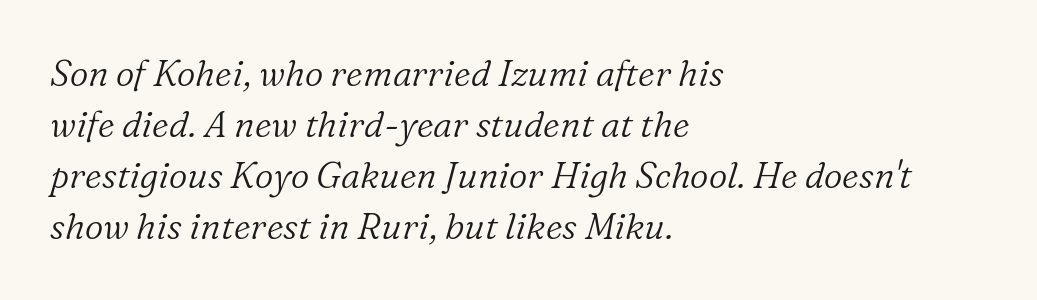
{"serif": "yes", "italic": "yes", "lean": "right", "slant_degrees": 16, "bold": "no", "weight": "light", "width": "normal", "stroke_contrast": "low", "x_height": "medium", "monospaced": "no", "underline": "no", "align": "left", "line_spacing": "normal", "line_spacing_ratio": 1.42, "letter_spacing": "normal", "letter_spacing_em": 0.0, "glyph_px": 36}
